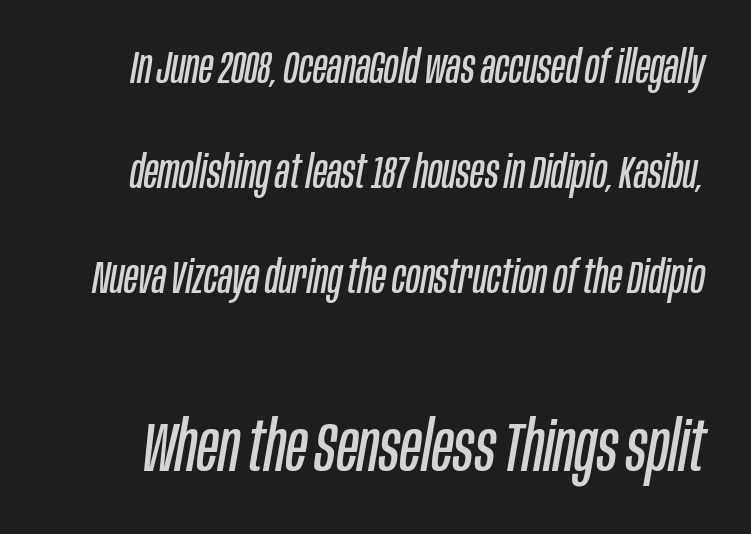
Q: Is the text bold? A: No.
Q: Is the text italic (slanted)? A: Yes, it leans right by about 10 degrees.
Q: Is the text underlined? A: No.
Q: Is the spacing between letters normal or unusually wide? A: Normal.
Q: Is the spacing between lines tight, normal or loose? A: Loose.
Q: Which block of text is set in a larger size, the first (top) or the second (bottom)? A: The second (bottom) one.
Q: Width (condensed, normal, or wide)? A: Condensed.
Q: Stroke contrast? A: Low.
Q: x-height? A: Large.
Q: Monospaced? A: No.
